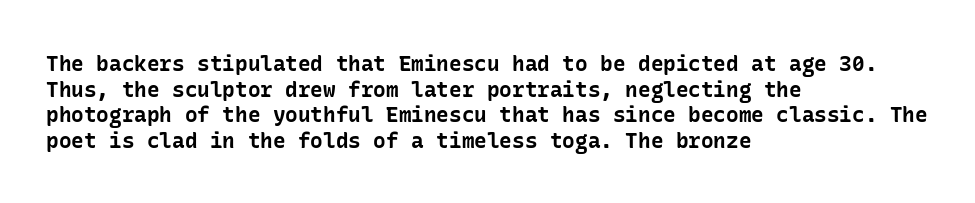
Is there any slant? The stems are plumb. The zone under the glyphs is completely vacant. Caption: bold face, heavy strokes. Each word holds together tightly as a unit, with standard inter-letter gaps. Does the copy run flush right? No — it runs flush left.
